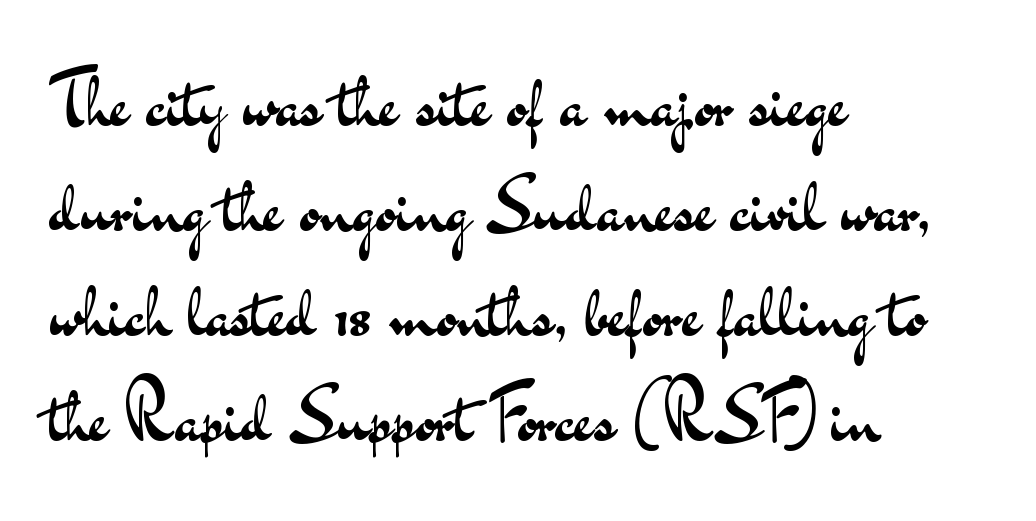
The image shows 73 px regular-weight, wide sans-serif type; set left-aligned, normal line spacing (1.44x), normal letter spacing, not underlined; medium stroke contrast and a small x-height.
